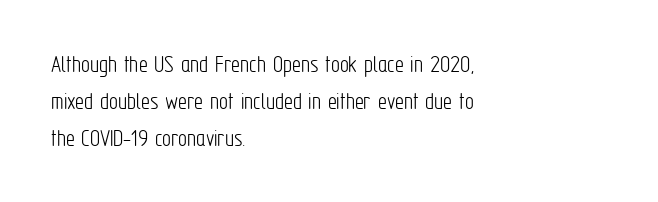
{"italic": "no", "bold": "no", "underline": "no", "align": "left", "line_spacing": "normal", "line_spacing_ratio": 1.48, "letter_spacing": "normal", "letter_spacing_em": 0.0, "glyph_px": 25}
